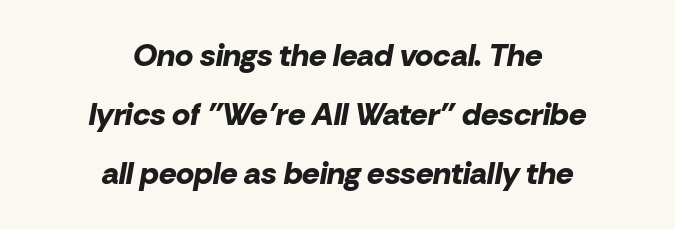
The image shows 31 px bold type, italic (leaning right); set centered, loose line spacing (1.91x), normal letter spacing, not underlined; low stroke contrast and a medium x-height.
